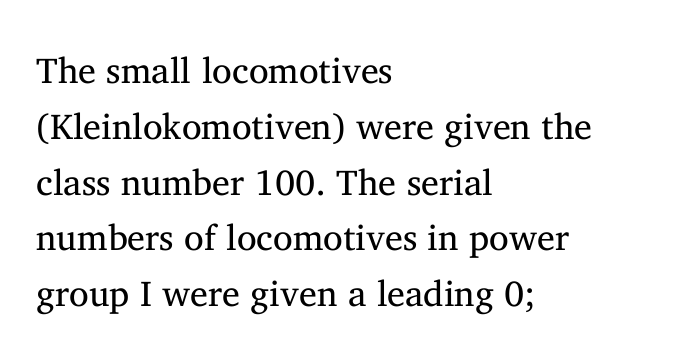
Underline: absent. The face looks like a standard text weight, possibly lighter. A typesetter would call this leading conventional body-copy spacing. Does extra space separate the letters? No, they use regular spacing.
